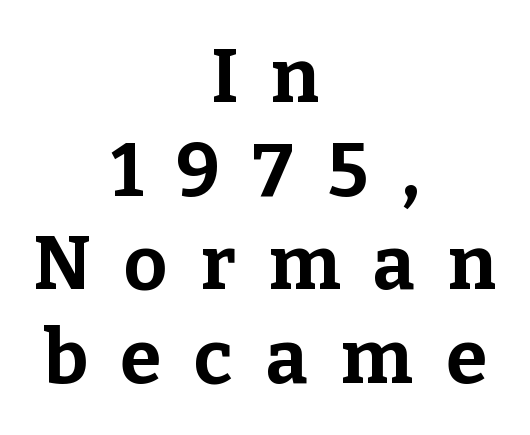
{"serif": "yes", "italic": "no", "bold": "yes", "weight": "bold", "width": "normal", "stroke_contrast": "low", "x_height": "medium", "monospaced": "no", "underline": "no", "align": "center", "line_spacing": "normal", "line_spacing_ratio": 1.25, "letter_spacing": "wide", "letter_spacing_em": 0.44, "glyph_px": 75}
